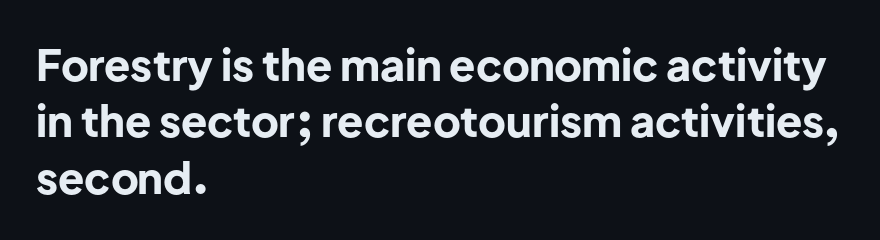
{"serif": "no", "italic": "no", "bold": "yes", "weight": "bold", "width": "normal", "stroke_contrast": "low", "x_height": "medium", "monospaced": "no", "underline": "no", "align": "left", "line_spacing": "normal", "line_spacing_ratio": 1.31, "letter_spacing": "normal", "letter_spacing_em": 0.0, "glyph_px": 43}
